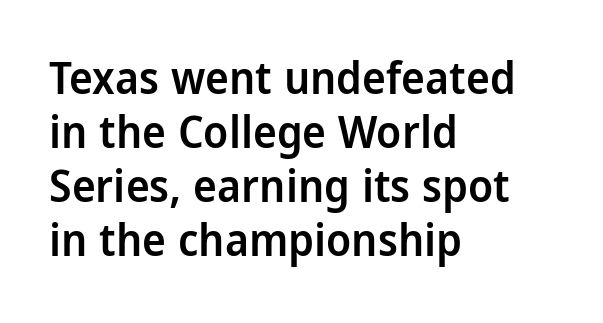
The image shows 45 px semibold, condensed sans-serif type, upright; set left-aligned, line spacing 1.2x, normal letter spacing, not underlined; low stroke contrast and a large x-height.
